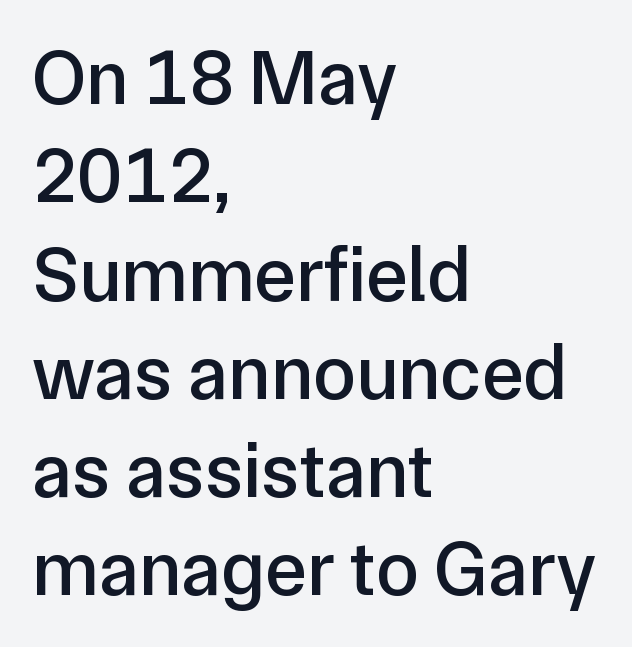
{"serif": "no", "italic": "no", "width": "normal", "stroke_contrast": "low", "x_height": "medium", "monospaced": "no", "underline": "no", "align": "left", "line_spacing": "normal", "line_spacing_ratio": 1.26, "letter_spacing": "normal", "letter_spacing_em": 0.0, "glyph_px": 78}
